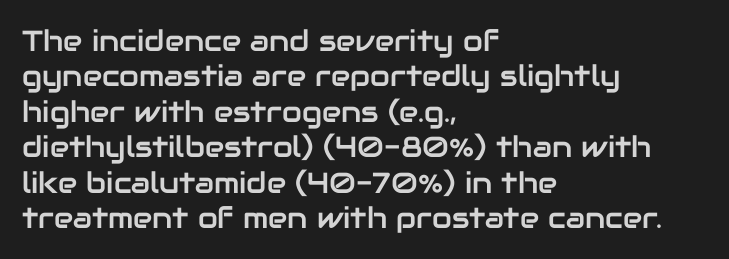
The image shows 29 px sans-serif type, upright; set left-aligned, line spacing 1.22x, normal letter spacing, not underlined; low stroke contrast and a medium x-height.
